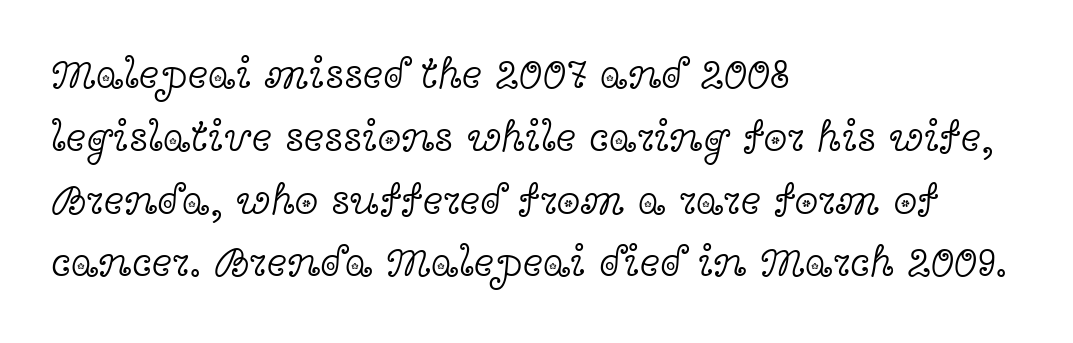
The image shows 43 px light, wide serif type; set left-aligned, normal line spacing (1.46x), normal letter spacing, not underlined; a medium x-height.
